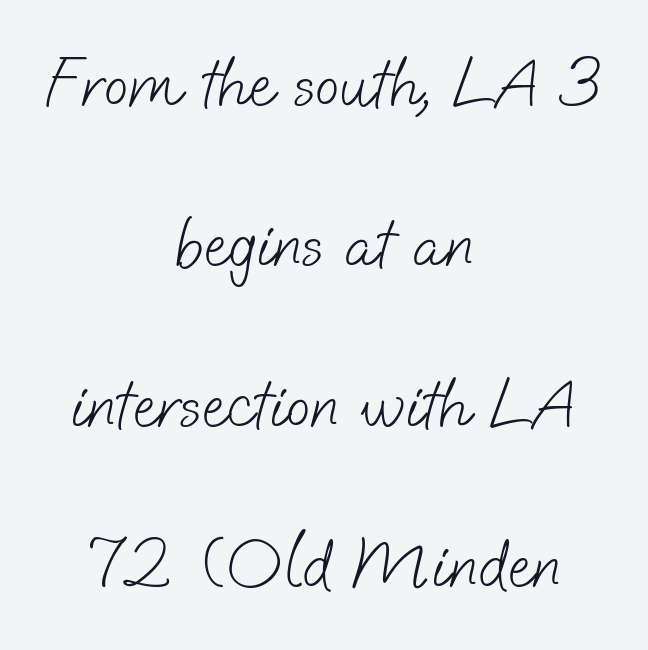
The image shows 71 px light sans-serif type; set centered, loose line spacing (2.26x), normal letter spacing, not underlined; low stroke contrast and a small x-height.
